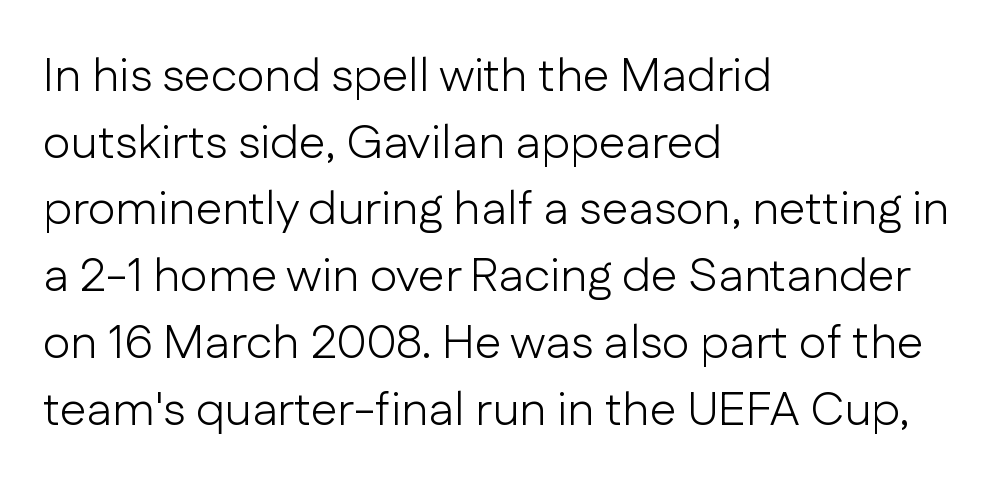
{"serif": "no", "italic": "no", "bold": "no", "weight": "light", "width": "normal", "stroke_contrast": "low", "x_height": "medium", "monospaced": "no", "underline": "no", "align": "left", "line_spacing": "normal", "line_spacing_ratio": 1.39, "letter_spacing": "normal", "letter_spacing_em": 0.0, "glyph_px": 48}
